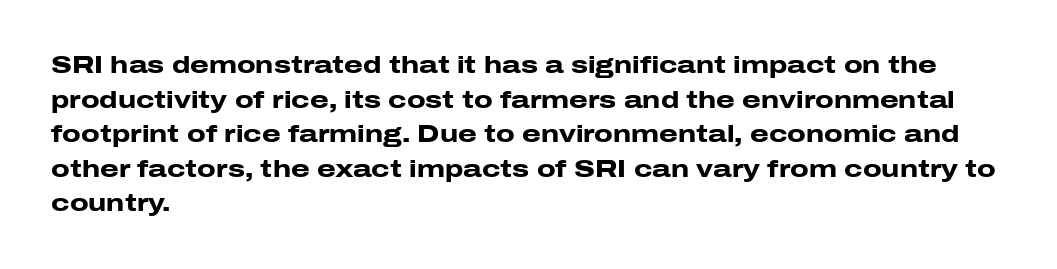
Q: Is the text bold? A: Yes.
Q: Is the text italic (slanted)? A: No, it is upright.
Q: Is the text underlined? A: No.
Q: How is the paragraph aligned? A: Left-aligned.
Q: Is the spacing between letters normal or unusually wide? A: Normal.
Q: Is the spacing between lines tight, normal or loose? A: Normal.
